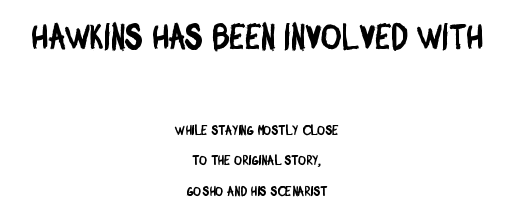
{"serif": "no", "width": "condensed", "stroke_contrast": "low", "x_height": "large", "monospaced": "no", "underline": "no", "align": "center", "line_spacing": "loose", "line_spacing_ratio": 2.19, "letter_spacing": "normal", "letter_spacing_em": 0.0, "larger_block": "first", "size_ratio": 2.5, "glyph_px": 35}
